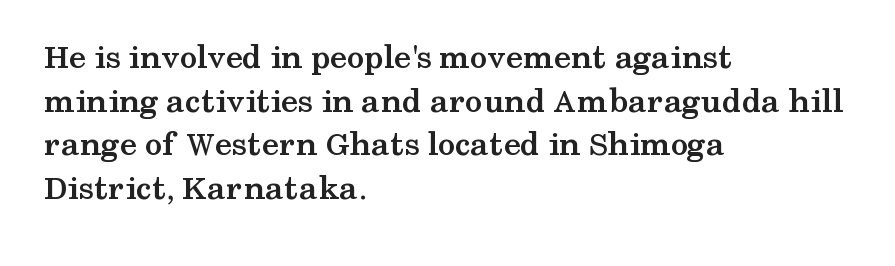
{"serif": "yes", "italic": "no", "bold": "yes", "weight": "semibold", "width": "wide", "stroke_contrast": "medium", "x_height": "medium", "monospaced": "no", "underline": "no", "align": "left", "line_spacing": "normal", "line_spacing_ratio": 1.25, "letter_spacing": "normal", "letter_spacing_em": 0.0, "glyph_px": 35}
